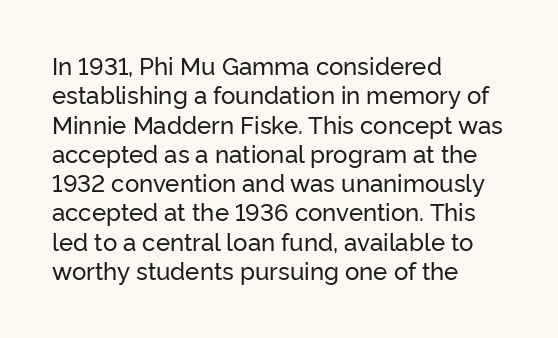
The lettering stays uniformly vertical, giving the passage a roman look. The letterforms sit shoulder to shoulder at normal distance. The setting favours the left margin, as ordinary paragraphs usually do. Decoration check: the copy has no underline.
